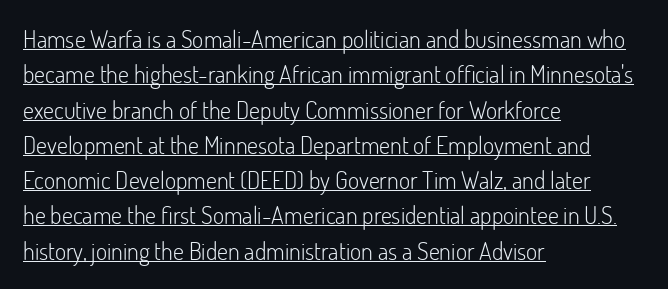
Does extra space separate the letters? No, they use regular spacing. The face used here appears with an underline applied. A typesetter would call this leading conventional body-copy spacing. This is the regular roman posture of the typeface.
